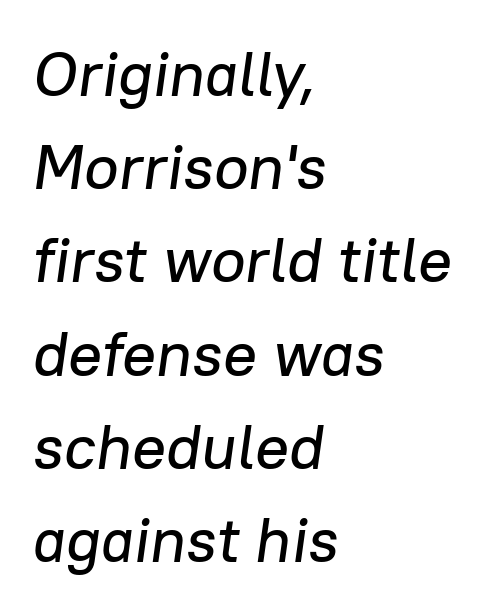
Q: Is the text italic (slanted)? A: Yes, it leans right by about 8 degrees.
Q: Is the text underlined? A: No.
Q: How is the paragraph aligned? A: Left-aligned.
Q: Is the spacing between letters normal or unusually wide? A: Normal.
Q: Is the spacing between lines tight, normal or loose? A: Normal.
Q: Width (condensed, normal, or wide)? A: Normal.
Q: Stroke contrast? A: Low.
Q: x-height? A: Medium.
Q: Monospaced? A: No.
